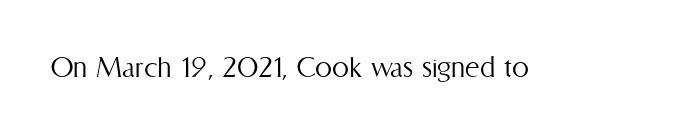
The image shows 34 px light, condensed type, upright; set normal letter spacing, not underlined; medium stroke contrast and a medium x-height.
